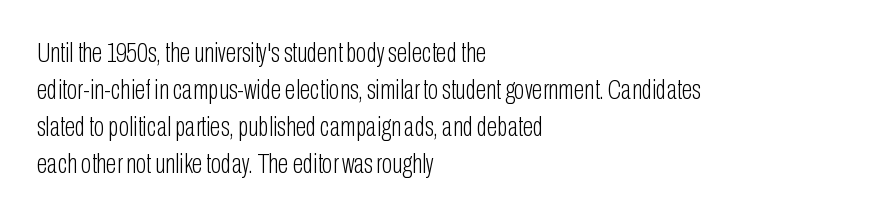
The image shows 28 px light, condensed sans-serif type, upright; set left-aligned, normal line spacing (1.32x), normal letter spacing, not underlined; low stroke contrast and a medium x-height.
